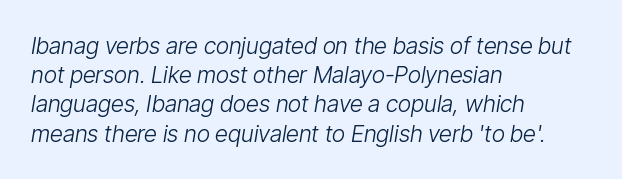
Line starts are locked; line ends wander. Letters rest on an invisible, unmarked baseline. Between one letter and the next there's only the usual sliver of space. The letters are slanted; this is an italic face. Leading matches the norm, producing a regular column.
